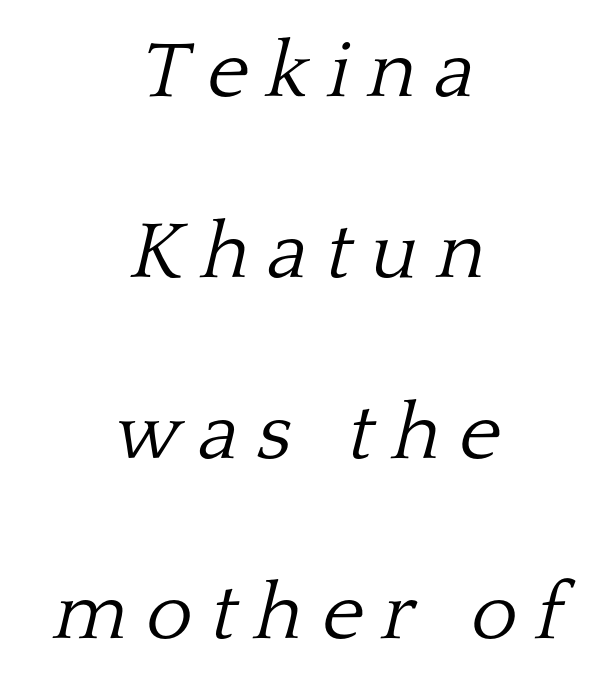
{"serif": "yes", "italic": "yes", "lean": "right", "slant_degrees": 13, "bold": "no", "weight": "light", "width": "normal", "stroke_contrast": "low", "x_height": "medium", "monospaced": "no", "underline": "no", "align": "center", "line_spacing": "loose", "line_spacing_ratio": 2.26, "letter_spacing": "wide", "letter_spacing_em": 0.23, "glyph_px": 80}
